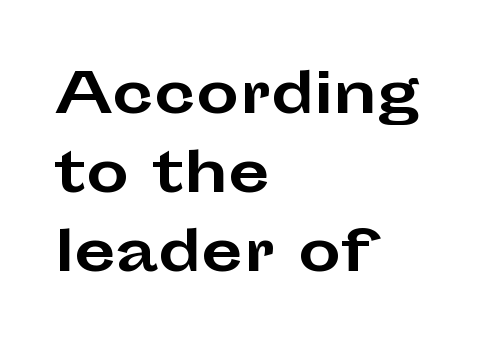
Q: Is the text bold? A: Yes.
Q: Is the text italic (slanted)? A: No, it is upright.
Q: Is the typeface a serif or a sans-serif typeface? A: Sans-serif.
Q: Is the text underlined? A: No.
Q: How is the paragraph aligned? A: Left-aligned.
Q: Is the spacing between letters normal or unusually wide? A: Normal.
Q: Is the spacing between lines tight, normal or loose? A: Normal.
Q: Width (condensed, normal, or wide)? A: Wide.
Q: Stroke contrast? A: Low.
Q: x-height? A: Medium.
Q: Monospaced? A: No.
